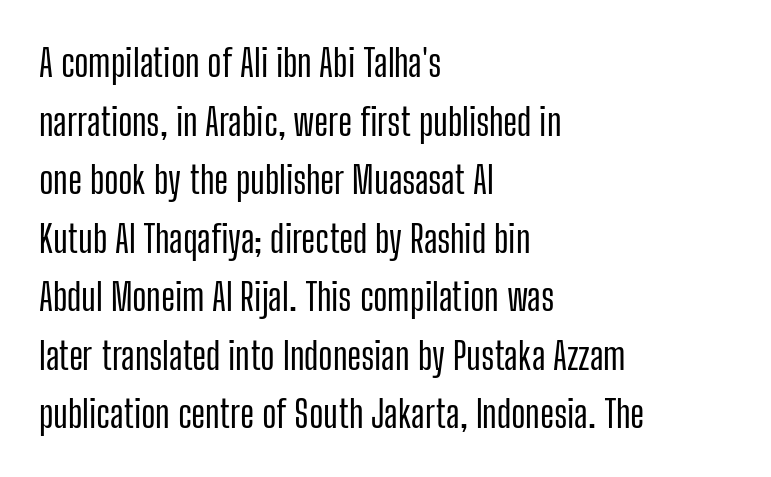
{"serif": "no", "italic": "no", "width": "condensed", "stroke_contrast": "low", "x_height": "medium", "monospaced": "no", "underline": "no", "align": "left", "line_spacing": "normal", "line_spacing_ratio": 1.54, "letter_spacing": "normal", "letter_spacing_em": 0.0, "glyph_px": 38}
